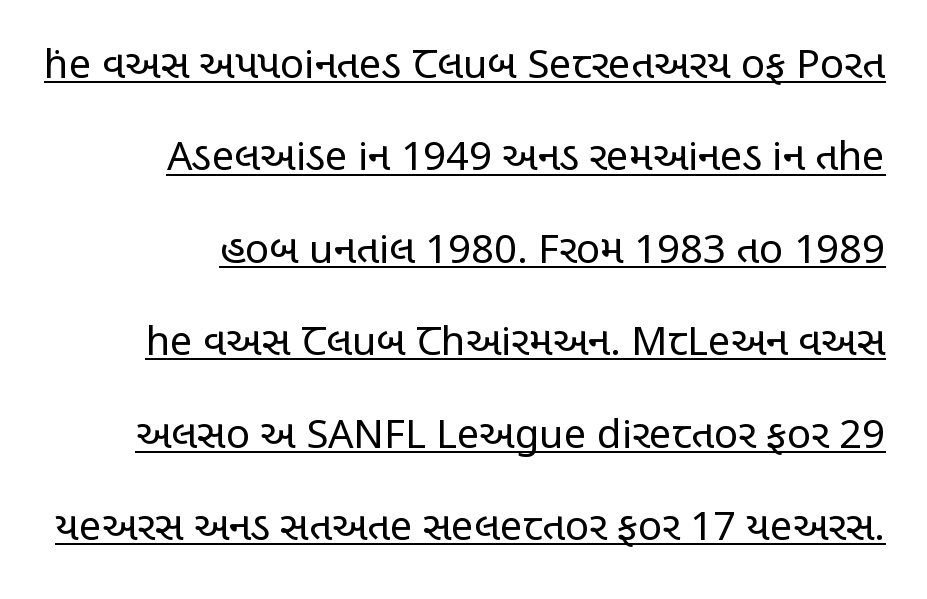
The image shows 40 px regular-weight, condensed sans-serif type, upright; set loose line spacing (2.31x), normal letter spacing, underlined; low stroke contrast and a large x-height.
